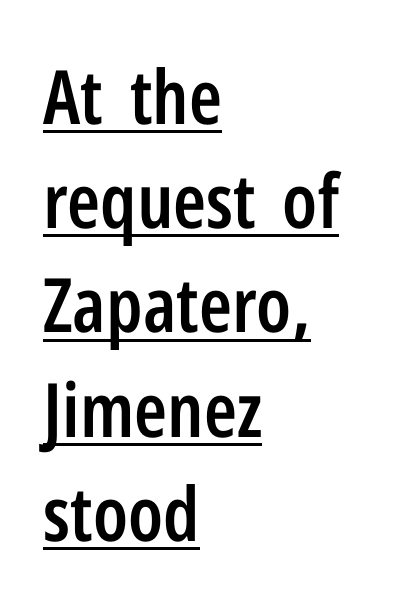
Compared with undecorated copy, this sample adds a rule below the words. I'd call this a sans setting — the letters go barefoot. Do the characters align in a grid? No, the font is proportional. This is the regular roman posture of the typeface.
